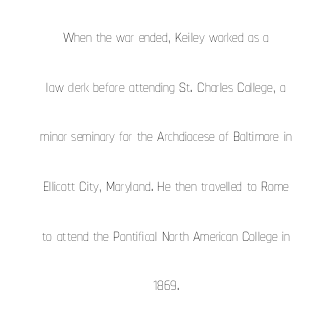
{"italic": "no", "bold": "no", "underline": "no", "align": "center", "line_spacing": "loose", "line_spacing_ratio": 2.16, "letter_spacing": "normal", "letter_spacing_em": 0.0, "glyph_px": 23}
